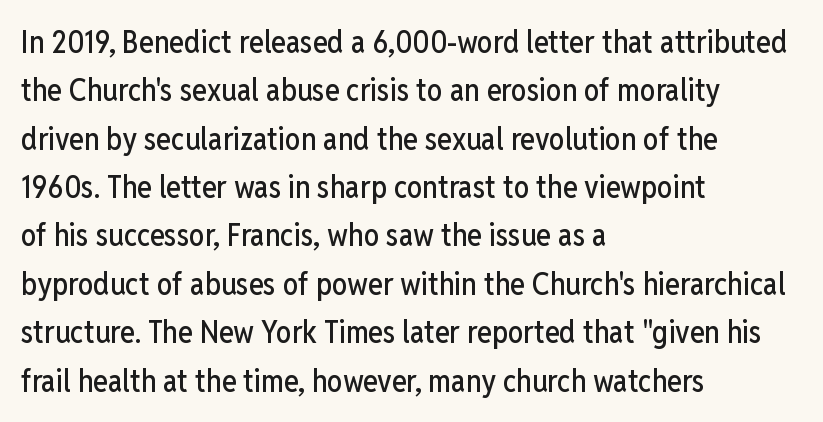
No extra tracking has been applied to these lines. Each letter keeps its own natural width here, so spacing adapts to shape. A normal amount of white space separates one row of letters from the next. The typesetter chose a ragged-right arrangement here. A typesetter would mark this as roman, not italic.
